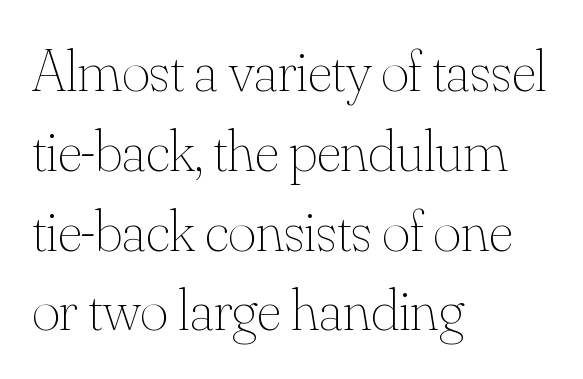
{"italic": "no", "bold": "no", "weight": "thin", "width": "normal", "stroke_contrast": "medium", "x_height": "small", "monospaced": "no", "underline": "no", "align": "left", "line_spacing": "normal", "line_spacing_ratio": 1.33, "letter_spacing": "normal", "letter_spacing_em": 0.0, "glyph_px": 60}
